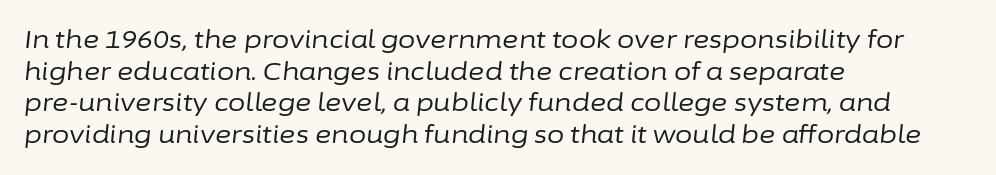
{"italic": "yes", "lean": "right", "slant_degrees": 6, "bold": "no", "underline": "no", "align": "left", "line_spacing": "normal", "line_spacing_ratio": 1.27, "letter_spacing": "normal", "letter_spacing_em": 0.0, "glyph_px": 25}
